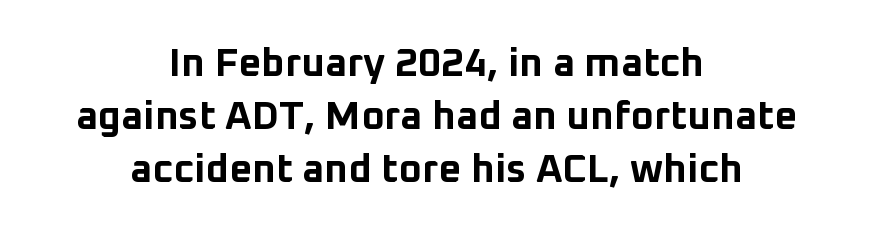
{"serif": "no", "italic": "no", "bold": "yes", "weight": "bold", "width": "normal", "stroke_contrast": "low", "x_height": "medium", "monospaced": "no", "underline": "no", "align": "center", "line_spacing": "normal", "line_spacing_ratio": 1.33, "letter_spacing": "normal", "letter_spacing_em": 0.0, "glyph_px": 40}
